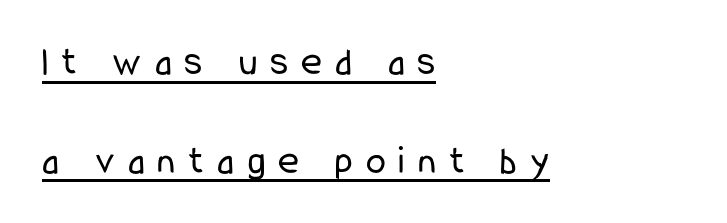
Q: Is the text bold? A: No.
Q: Is the text italic (slanted)? A: No, it is upright.
Q: Is the typeface a serif or a sans-serif typeface? A: Sans-serif.
Q: Is the text underlined? A: Yes.
Q: How is the paragraph aligned? A: Left-aligned.
Q: Is the spacing between letters normal or unusually wide? A: Unusually wide.
Q: Is the spacing between lines tight, normal or loose? A: Loose.
Q: Width (condensed, normal, or wide)? A: Condensed.
Q: Stroke contrast? A: Low.
Q: x-height? A: Medium.
Q: Monospaced? A: No.
